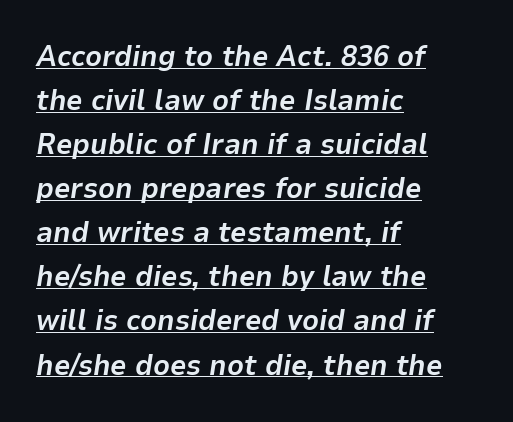
Spacing verdict: proportional, widths tailored to each character. Each line of the rendering has a horizontal stroke beneath the glyphs. Honestly, the letter spacing is just normal — you wouldn't notice it. Weight check: bold — yes, fully.
